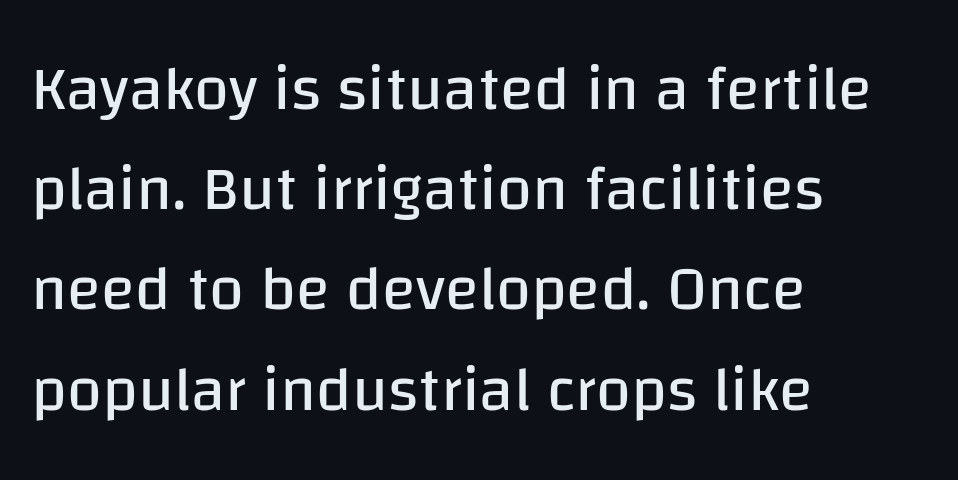
Q: Is the text bold? A: No.
Q: Is the text italic (slanted)? A: No, it is upright.
Q: Is the typeface a serif or a sans-serif typeface? A: Sans-serif.
Q: Is the text underlined? A: No.
Q: How is the paragraph aligned? A: Left-aligned.
Q: Is the spacing between letters normal or unusually wide? A: Normal.
Q: Is the spacing between lines tight, normal or loose? A: Normal.
Q: Width (condensed, normal, or wide)? A: Normal.
Q: Stroke contrast? A: Low.
Q: x-height? A: Large.
Q: Monospaced? A: No.
